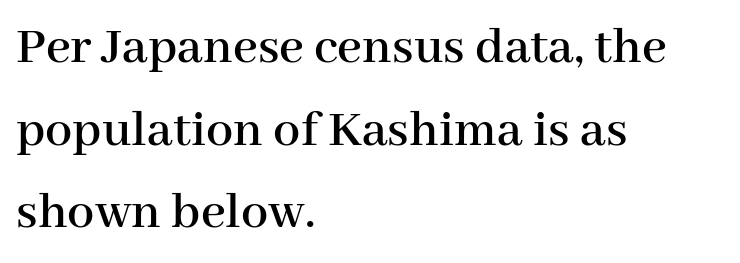
{"serif": "yes", "italic": "no", "width": "normal", "stroke_contrast": "high", "x_height": "medium", "monospaced": "no", "underline": "no", "align": "left", "line_spacing": "normal", "line_spacing_ratio": 1.53, "letter_spacing": "normal", "letter_spacing_em": 0.0, "glyph_px": 54}
